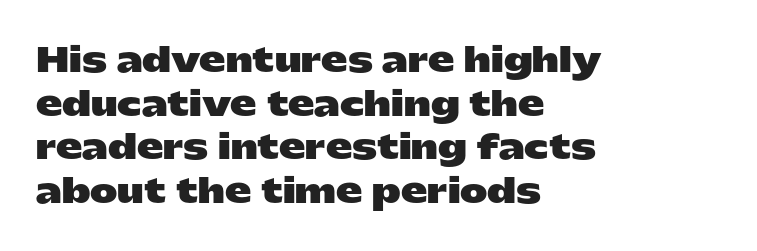
Q: Is the text bold? A: Yes.
Q: Is the text italic (slanted)? A: No, it is upright.
Q: Is the typeface a serif or a sans-serif typeface? A: Sans-serif.
Q: Is the text underlined? A: No.
Q: How is the paragraph aligned? A: Left-aligned.
Q: Is the spacing between letters normal or unusually wide? A: Normal.
Q: Is the spacing between lines tight, normal or loose? A: Normal.
Q: Width (condensed, normal, or wide)? A: Wide.
Q: Stroke contrast? A: Low.
Q: x-height? A: Medium.
Q: Monospaced? A: No.
